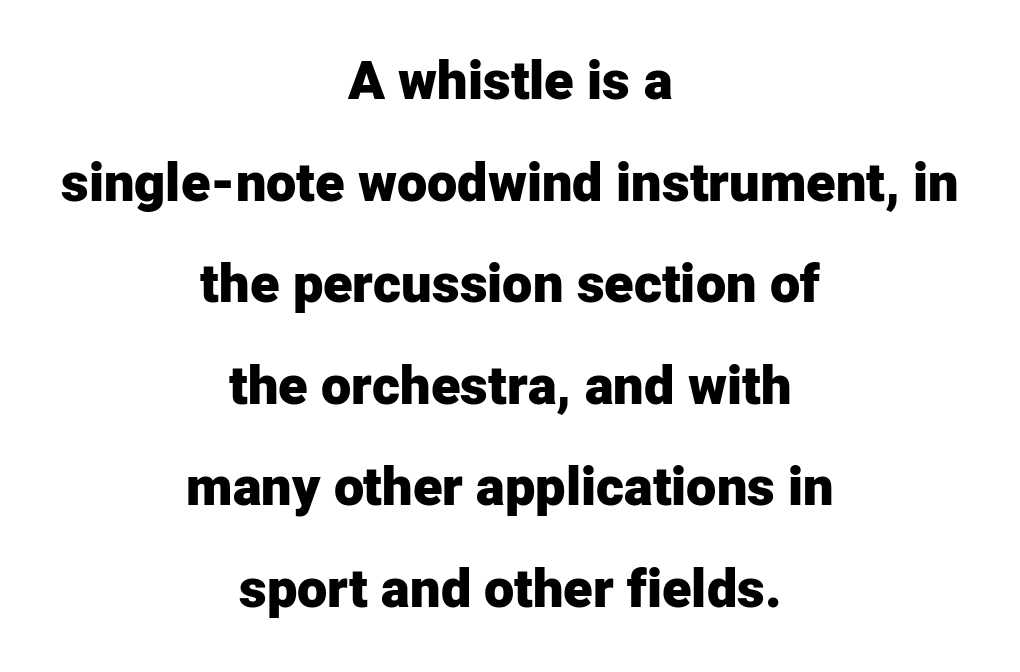
{"serif": "no", "italic": "no", "bold": "yes", "weight": "heavy", "width": "normal", "stroke_contrast": "low", "x_height": "medium", "monospaced": "no", "underline": "no", "align": "center", "line_spacing_ratio": 1.88, "letter_spacing": "normal", "letter_spacing_em": 0.0, "glyph_px": 54}
